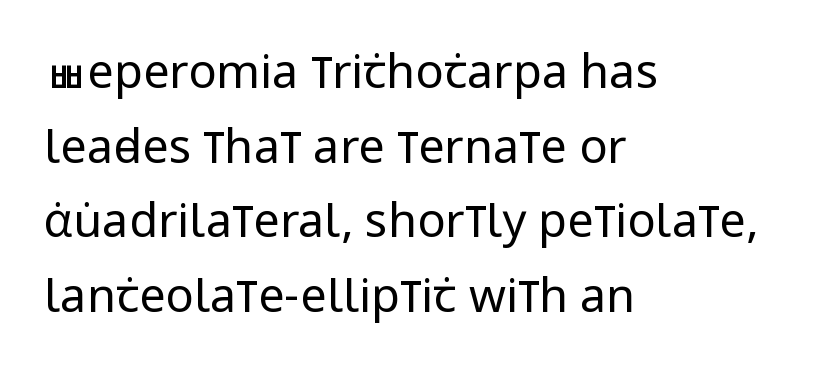
All the whitespace from short lines collects on the right. The characters are drawn with everyday or finer stroke widths. The characters display no serif detailing; their extremities are plain. This sample keeps an unexceptional amount of space between lines. Each row of text sits above clean, open space. Default kerning and tracking; the words read as compact shapes.
